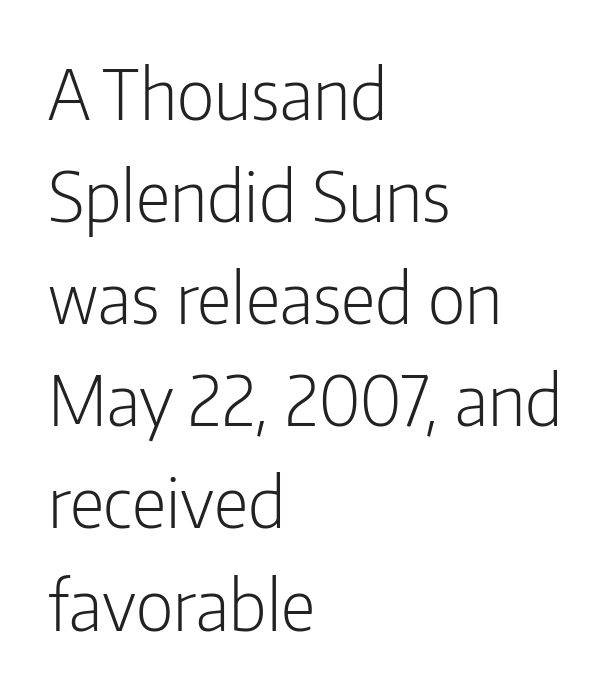
Q: Is the text bold? A: No.
Q: Is the text italic (slanted)? A: No, it is upright.
Q: Is the typeface a serif or a sans-serif typeface? A: Sans-serif.
Q: Is the text underlined? A: No.
Q: How is the paragraph aligned? A: Left-aligned.
Q: Is the spacing between letters normal or unusually wide? A: Normal.
Q: Is the spacing between lines tight, normal or loose? A: Normal.
Q: Width (condensed, normal, or wide)? A: Condensed.
Q: Stroke contrast? A: Low.
Q: x-height? A: Medium.
Q: Monospaced? A: No.
